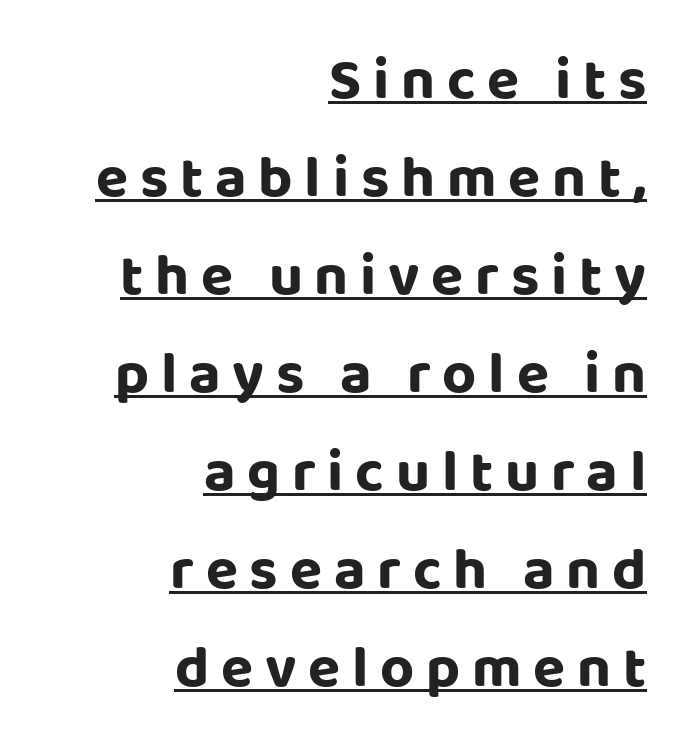
{"serif": "no", "italic": "no", "bold": "yes", "weight": "bold", "width": "normal", "stroke_contrast": "low", "x_height": "large", "monospaced": "no", "underline": "yes", "align": "right", "line_spacing": "normal", "line_spacing_ratio": 1.66, "letter_spacing": "wide", "letter_spacing_em": 0.2, "glyph_px": 59}
